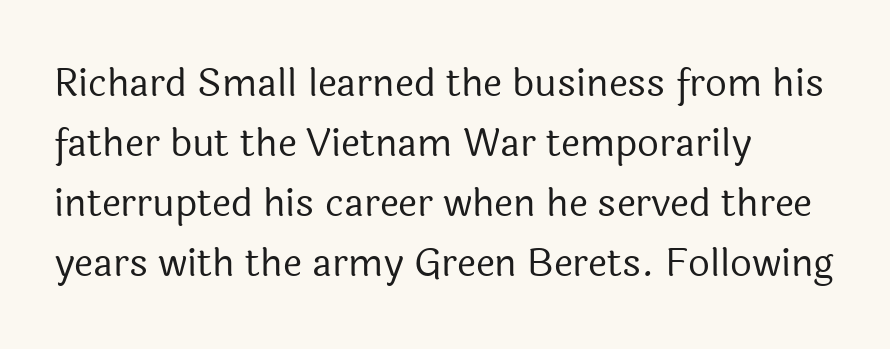
{"serif": "no", "italic": "no", "bold": "no", "weight": "regular", "width": "normal", "x_height": "medium", "monospaced": "no", "underline": "no", "align": "left", "line_spacing": "normal", "line_spacing_ratio": 1.58, "letter_spacing": "normal", "letter_spacing_em": 0.0, "glyph_px": 38}
